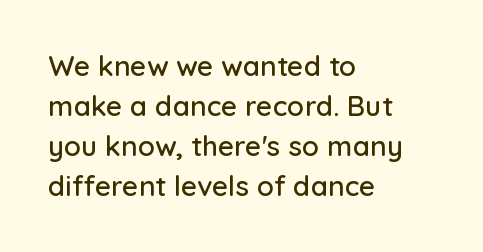
{"serif": "no", "italic": "no", "width": "normal", "stroke_contrast": "low", "x_height": "medium", "monospaced": "no", "underline": "no", "align": "left", "line_spacing": "normal", "line_spacing_ratio": 1.43, "letter_spacing": "normal", "letter_spacing_em": 0.0, "glyph_px": 28}
